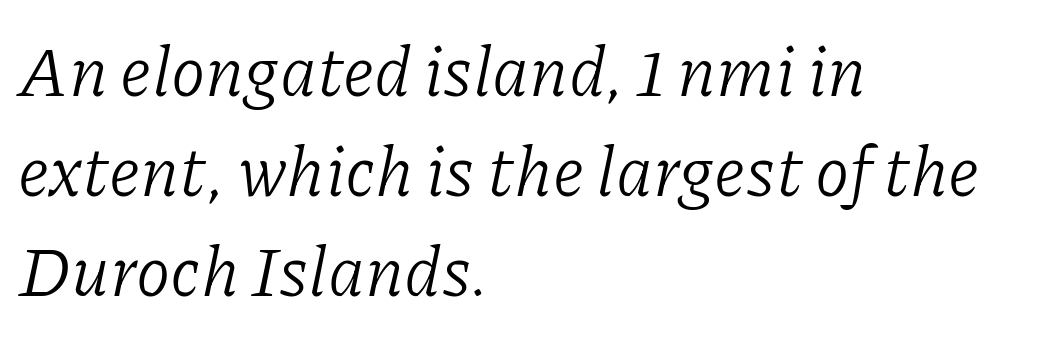
The lettering tilts uniformly, giving the passage an italic look. Stroke thickness stays within the range of a standard reading face or lighter. Think of a printed novel: that variable character pitch is what you see here. Serif or sans? Serif — the stroke terminals have little feet. Look at the tracking — it's just the regular setting, nothing added. Which margin do the lines hug? The left one — the right edge is uneven.
